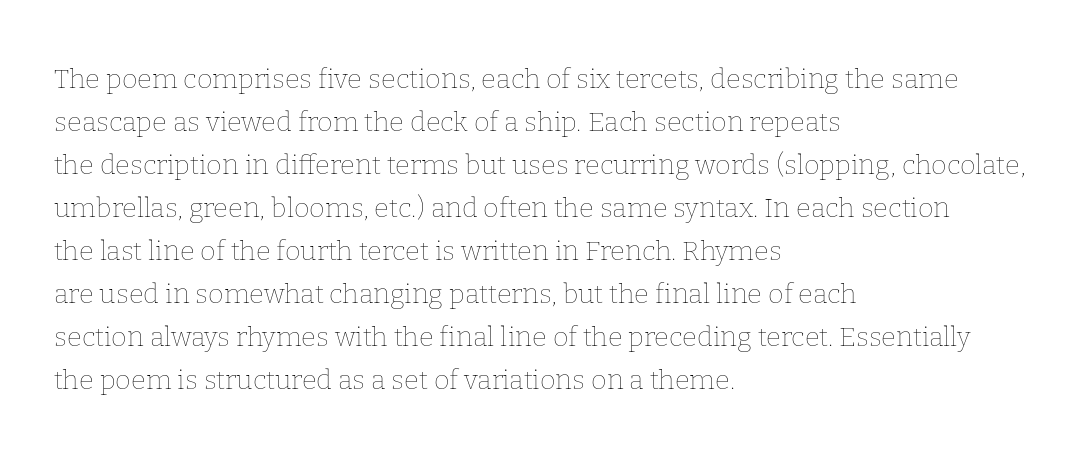
{"italic": "no", "bold": "no", "underline": "no", "align": "left", "line_spacing": "normal", "line_spacing_ratio": 1.59, "letter_spacing": "normal", "letter_spacing_em": 0.0, "glyph_px": 27}
